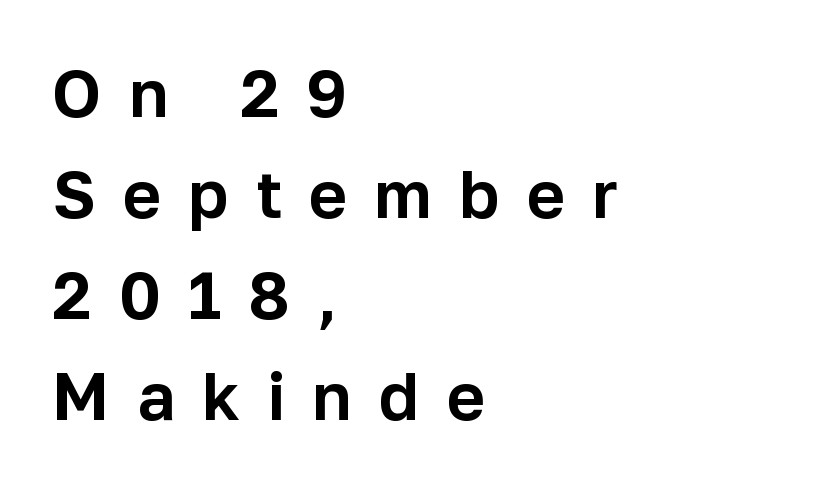
Q: Is the text italic (slanted)? A: No, it is upright.
Q: Is the typeface a serif or a sans-serif typeface? A: Sans-serif.
Q: Is the text underlined? A: No.
Q: How is the paragraph aligned? A: Left-aligned.
Q: Is the spacing between letters normal or unusually wide? A: Unusually wide.
Q: Is the spacing between lines tight, normal or loose? A: Normal.
Q: Width (condensed, normal, or wide)? A: Normal.
Q: Stroke contrast? A: Low.
Q: x-height? A: Medium.
Q: Monospaced? A: No.
